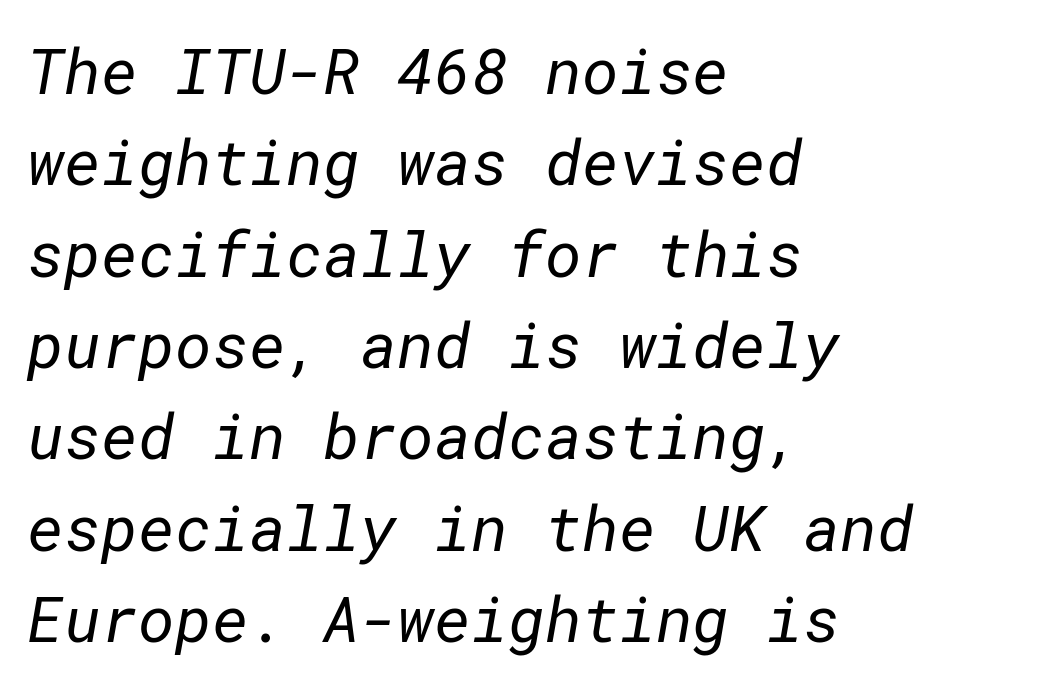
{"serif": "no", "bold": "no", "weight": "regular", "width": "normal", "stroke_contrast": "low", "x_height": "medium", "underline": "no", "align": "left", "line_spacing": "normal", "line_spacing_ratio": 1.45, "letter_spacing": "normal", "letter_spacing_em": 0.0, "glyph_px": 63}
